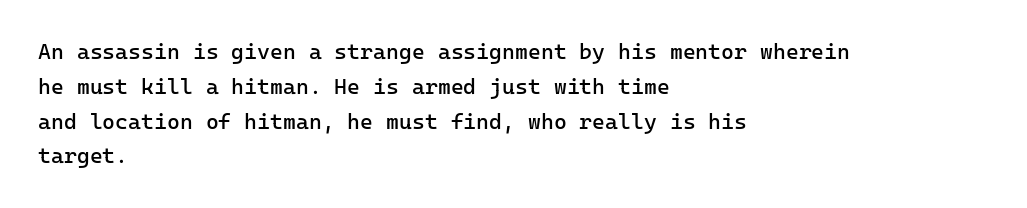
{"italic": "no", "bold": "no", "underline": "no", "align": "left", "line_spacing": "normal", "line_spacing_ratio": 1.58, "letter_spacing": "normal", "letter_spacing_em": 0.0, "glyph_px": 22}
